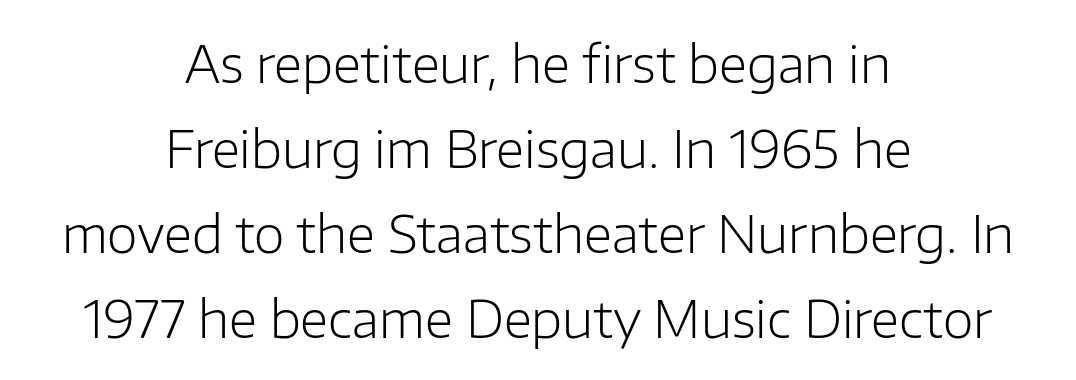
Q: Is the text bold? A: No.
Q: Is the text italic (slanted)? A: No, it is upright.
Q: Is the typeface a serif or a sans-serif typeface? A: Sans-serif.
Q: Is the text underlined? A: No.
Q: How is the paragraph aligned? A: Centered.
Q: Is the spacing between letters normal or unusually wide? A: Normal.
Q: Is the spacing between lines tight, normal or loose? A: Normal.
Q: Width (condensed, normal, or wide)? A: Normal.
Q: Stroke contrast? A: Low.
Q: x-height? A: Medium.
Q: Monospaced? A: No.
